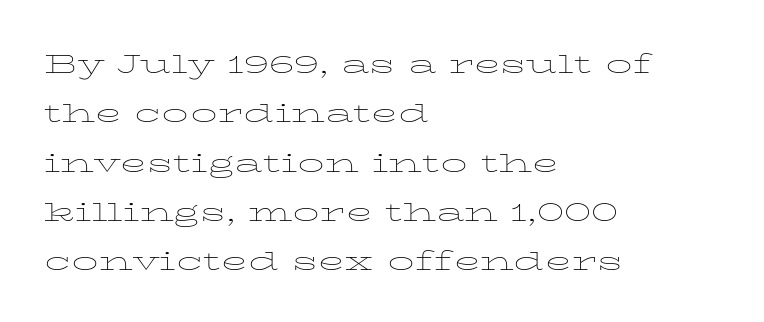
Q: Is the text bold? A: No.
Q: Is the text italic (slanted)? A: No, it is upright.
Q: Is the text underlined? A: No.
Q: How is the paragraph aligned? A: Left-aligned.
Q: Is the spacing between letters normal or unusually wide? A: Normal.
Q: Is the spacing between lines tight, normal or loose? A: Normal.
Q: Width (condensed, normal, or wide)? A: Wide.
Q: Stroke contrast? A: Low.
Q: x-height? A: Medium.
Q: Monospaced? A: No.
